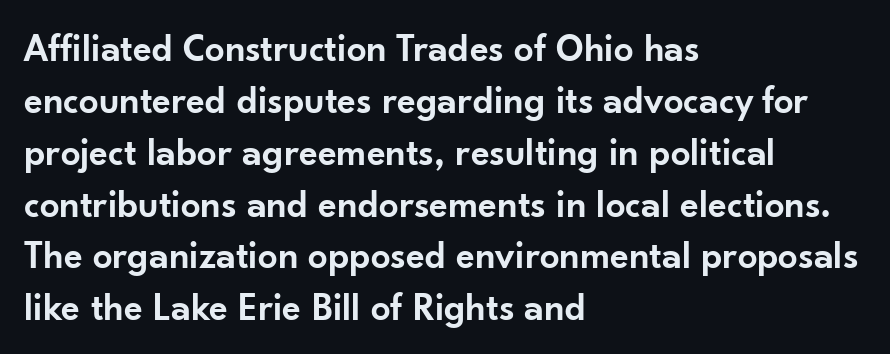
Q: Is the text bold? A: Semi-bold.
Q: Is the text italic (slanted)? A: No, it is upright.
Q: Is the typeface a serif or a sans-serif typeface? A: Sans-serif.
Q: Is the text underlined? A: No.
Q: How is the paragraph aligned? A: Left-aligned.
Q: Is the spacing between letters normal or unusually wide? A: Normal.
Q: Is the spacing between lines tight, normal or loose? A: Normal.
Q: Width (condensed, normal, or wide)? A: Normal.
Q: Stroke contrast? A: Low.
Q: x-height? A: Small.
Q: Monospaced? A: No.
